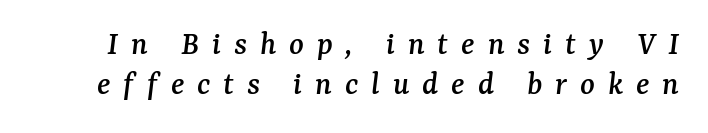
Q: Is the text italic (slanted)? A: Yes, it leans right by about 7 degrees.
Q: Is the typeface a serif or a sans-serif typeface? A: Serif.
Q: Is the text underlined? A: No.
Q: Is the spacing between letters normal or unusually wide? A: Unusually wide.
Q: Width (condensed, normal, or wide)? A: Normal.
Q: Stroke contrast? A: Medium.
Q: x-height? A: Medium.
Q: Monospaced? A: No.
